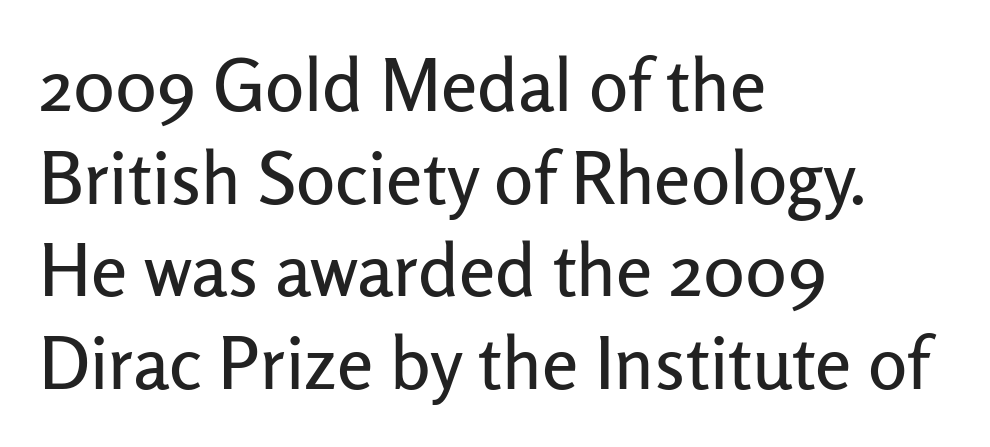
The image shows 73 px sans-serif type, upright; set left-aligned, normal line spacing (1.27x), normal letter spacing, not underlined; low stroke contrast and a medium x-height.
